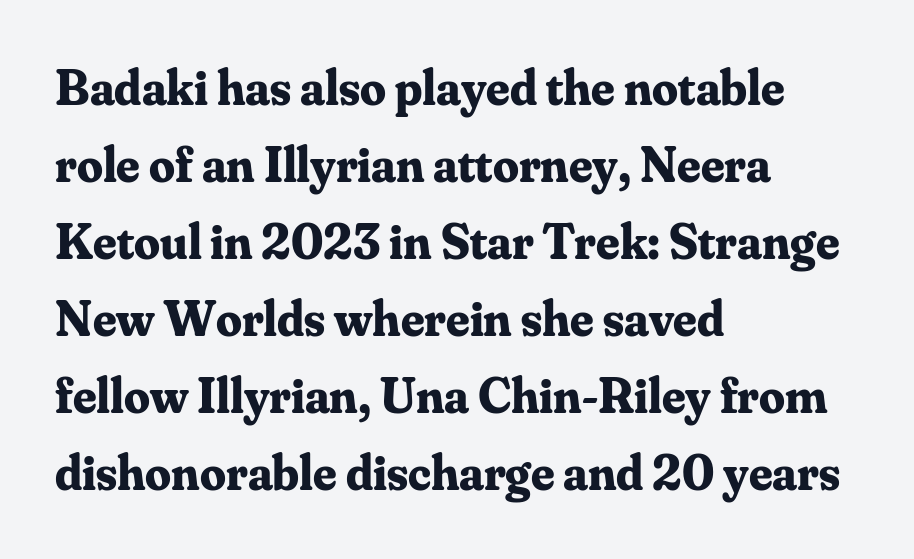
{"serif": "yes", "italic": "no", "bold": "yes", "weight": "bold", "width": "normal", "stroke_contrast": "medium", "x_height": "small", "monospaced": "no", "underline": "no", "align": "left", "line_spacing": "normal", "line_spacing_ratio": 1.51, "letter_spacing": "normal", "letter_spacing_em": 0.0, "glyph_px": 51}
